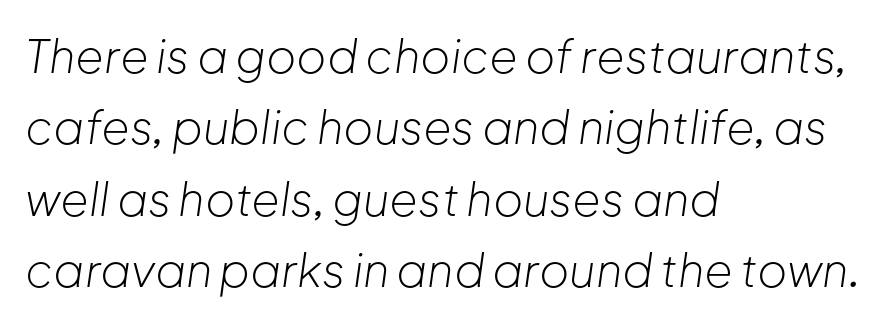
The image shows 46 px light type, italic (leaning right); set left-aligned, normal line spacing (1.55x), normal letter spacing, not underlined; low stroke contrast and a medium x-height.
